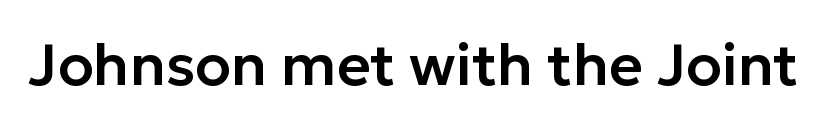
{"serif": "no", "italic": "no", "width": "normal", "stroke_contrast": "low", "x_height": "medium", "monospaced": "no", "underline": "no", "letter_spacing": "normal", "letter_spacing_em": 0.0, "glyph_px": 58}
